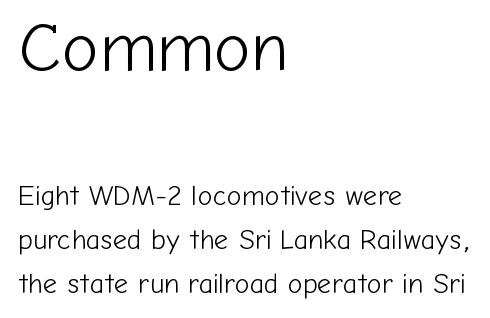
The image shows 70 px light sans-serif type, upright; set left-aligned, normal line spacing (1.57x), normal letter spacing, not underlined; the first (top) block is 2.5x larger; low stroke contrast and a medium x-height.
